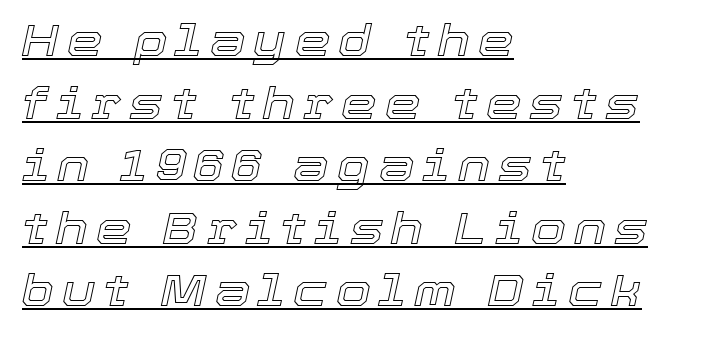
{"italic": "yes", "lean": "right", "slant_degrees": 12, "width": "normal", "x_height": "medium", "monospaced": "no", "underline": "yes", "align": "left", "line_spacing": "normal", "line_spacing_ratio": 1.39, "glyph_px": 45}
